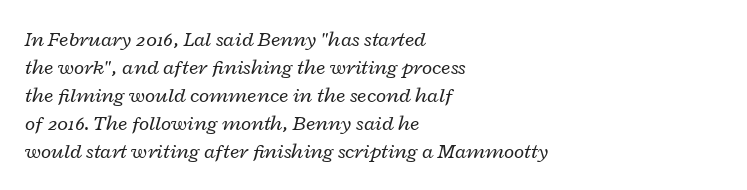
{"italic": "yes", "lean": "right", "slant_degrees": 12, "bold": "no", "underline": "no", "align": "left", "line_spacing": "normal", "line_spacing_ratio": 1.33, "letter_spacing": "normal", "letter_spacing_em": 0.0, "glyph_px": 21}
